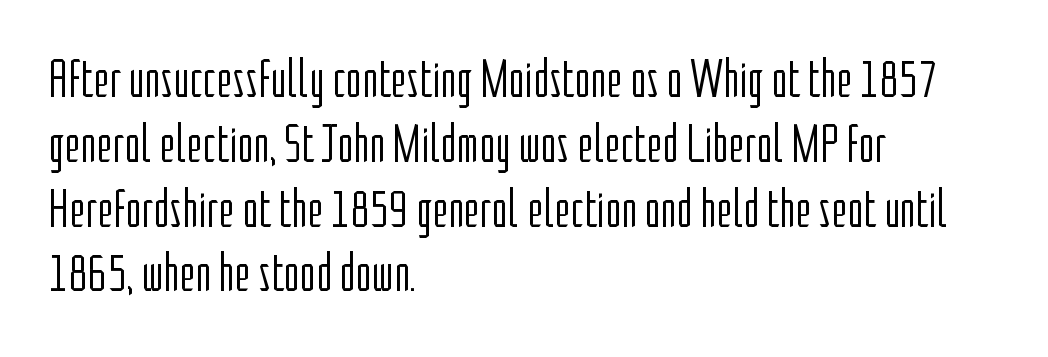
{"serif": "no", "italic": "no", "bold": "no", "weight": "light", "width": "condensed", "stroke_contrast": "low", "x_height": "medium", "monospaced": "no", "underline": "no", "align": "left", "line_spacing_ratio": 1.2, "letter_spacing": "normal", "letter_spacing_em": 0.0, "glyph_px": 54}
